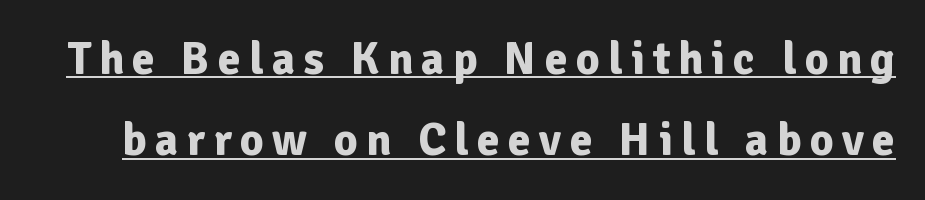
The image shows 46 px bold sans-serif type, upright; set line spacing 1.77x, underlined; low stroke contrast and a medium x-height.
